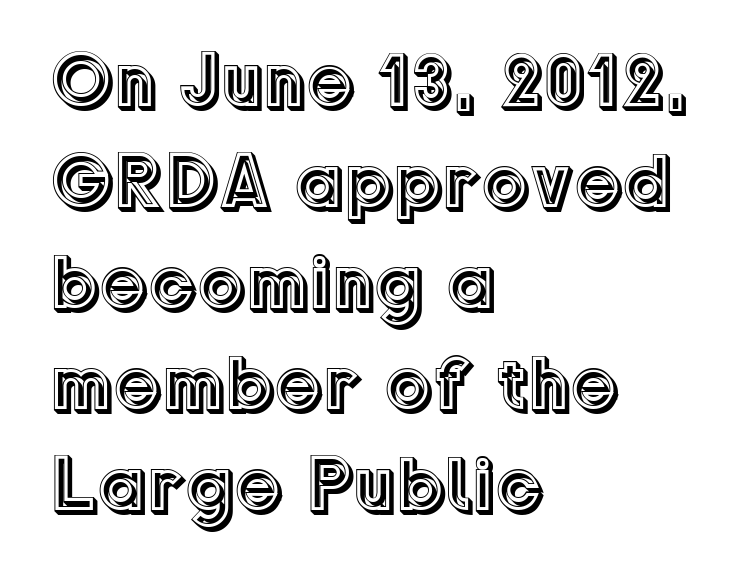
The image shows 76 px text type, upright; set left-aligned, normal line spacing (1.33x), normal letter spacing, not underlined; a medium x-height.
